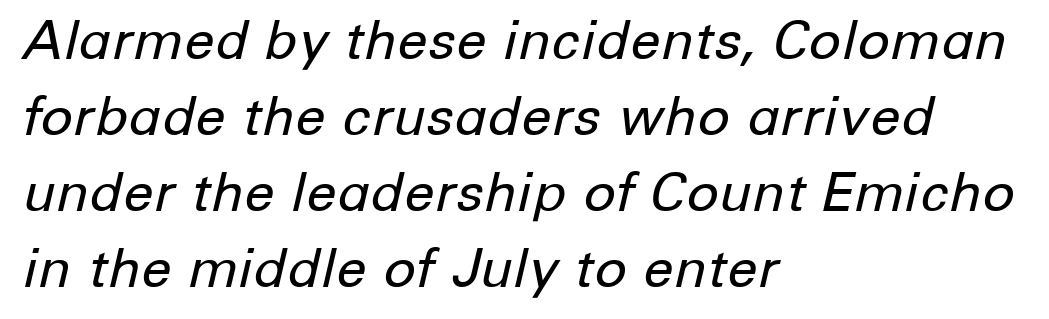
{"italic": "yes", "lean": "right", "slant_degrees": 12, "bold": "no", "weight": "regular", "width": "normal", "stroke_contrast": "low", "x_height": "medium", "monospaced": "no", "underline": "no", "align": "left", "line_spacing": "normal", "line_spacing_ratio": 1.41, "letter_spacing": "normal", "letter_spacing_em": 0.0, "glyph_px": 54}
